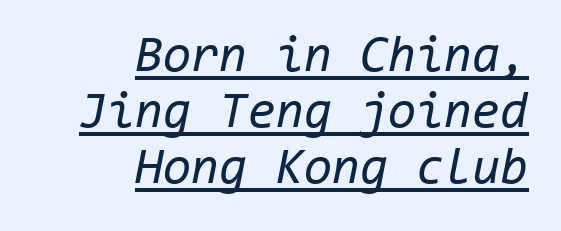
Q: Is the text bold? A: No.
Q: Is the text italic (slanted)? A: Yes, it leans right by about 11 degrees.
Q: Is the text underlined? A: Yes.
Q: How is the paragraph aligned? A: Right-aligned.
Q: Is the spacing between letters normal or unusually wide? A: Normal.
Q: Is the spacing between lines tight, normal or loose? A: Tight.
Q: Width (condensed, normal, or wide)? A: Normal.
Q: Stroke contrast? A: Low.
Q: x-height? A: Medium.
Q: Monospaced? A: Yes.
